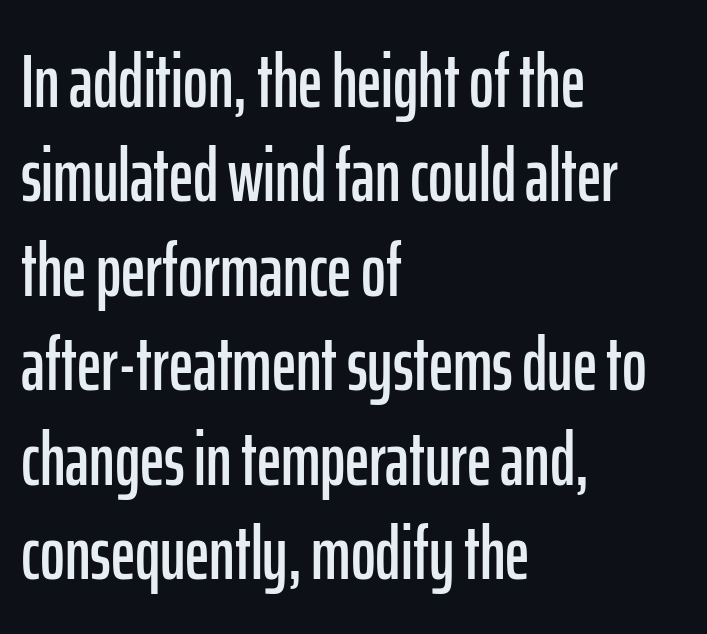
{"serif": "no", "italic": "no", "width": "condensed", "stroke_contrast": "low", "x_height": "medium", "monospaced": "no", "underline": "no", "align": "left", "line_spacing": "normal", "line_spacing_ratio": 1.26, "letter_spacing": "normal", "letter_spacing_em": 0.0, "glyph_px": 75}
